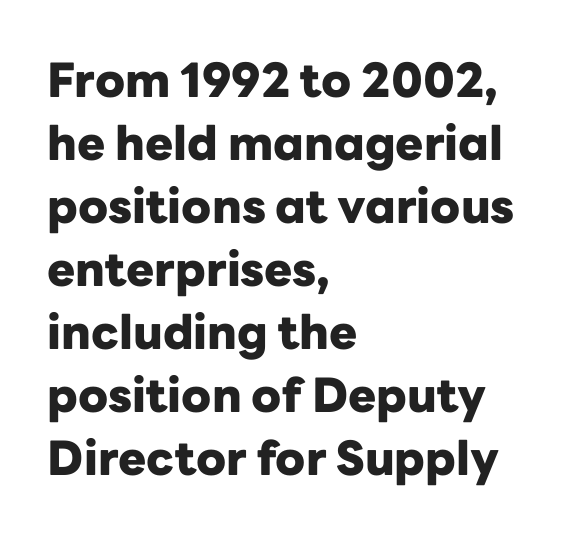
The image shows 47 px heavy sans-serif type, upright; set left-aligned, normal line spacing (1.34x), normal letter spacing, not underlined; low stroke contrast and a medium x-height.
